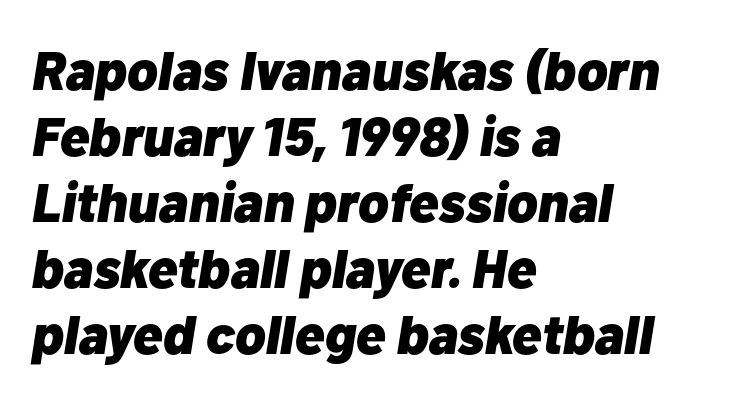
The whole block is typeset with a tilt. Horizontally, the lines are justified to the leading edge only. No extra tracking has been applied to these lines. You could not count columns in this text — the font is proportionally spaced.
